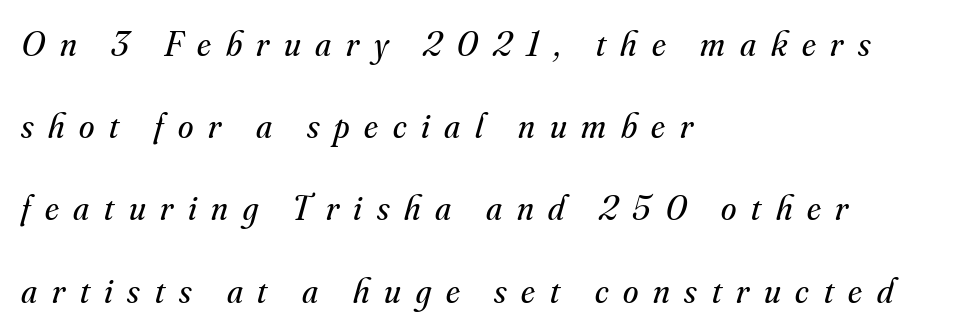
Q: Is the text bold? A: No.
Q: Is the text italic (slanted)? A: Yes, it leans right by about 16 degrees.
Q: Is the typeface a serif or a sans-serif typeface? A: Serif.
Q: Is the text underlined? A: No.
Q: How is the paragraph aligned? A: Left-aligned.
Q: Is the spacing between letters normal or unusually wide? A: Unusually wide.
Q: Is the spacing between lines tight, normal or loose? A: Loose.
Q: Width (condensed, normal, or wide)? A: Normal.
Q: Stroke contrast? A: Medium.
Q: x-height? A: Small.
Q: Monospaced? A: No.
